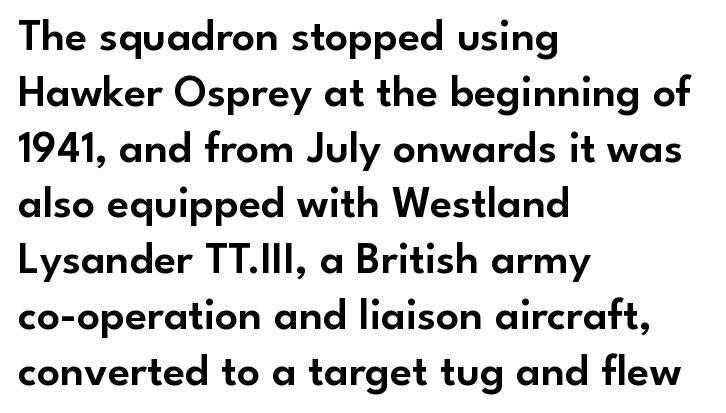
The image shows 45 px sans-serif type, upright; set left-aligned, line spacing 1.24x, normal letter spacing, not underlined; low stroke contrast and a small x-height.
